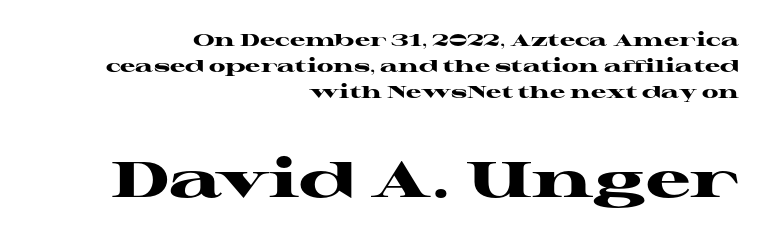
Q: Is the text bold? A: Yes.
Q: Is the text italic (slanted)? A: No, it is upright.
Q: Is the typeface a serif or a sans-serif typeface? A: Serif.
Q: Is the text underlined? A: No.
Q: How is the paragraph aligned? A: Right-aligned.
Q: Is the spacing between letters normal or unusually wide? A: Normal.
Q: Is the spacing between lines tight, normal or loose? A: Normal.
Q: Which block of text is set in a larger size, the first (top) or the second (bottom)? A: The second (bottom) one.
Q: Width (condensed, normal, or wide)? A: Wide.
Q: Stroke contrast? A: High.
Q: x-height? A: Medium.
Q: Monospaced? A: No.
